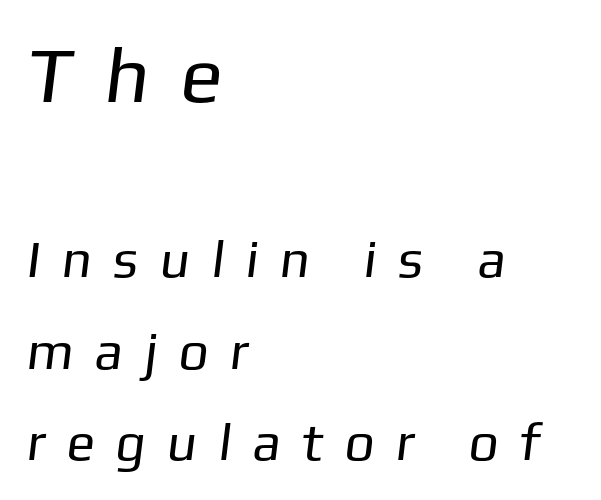
The gap between lines stays unmarked. Character widths vary here, with narrow letters taking less room than wide ones. Larger block? The one above; the one below is distinctly smaller. This rendering widens character spacing well past its baseline value. In CSS terms this would be text-align: left. The weight tops out at a normal text grade.
